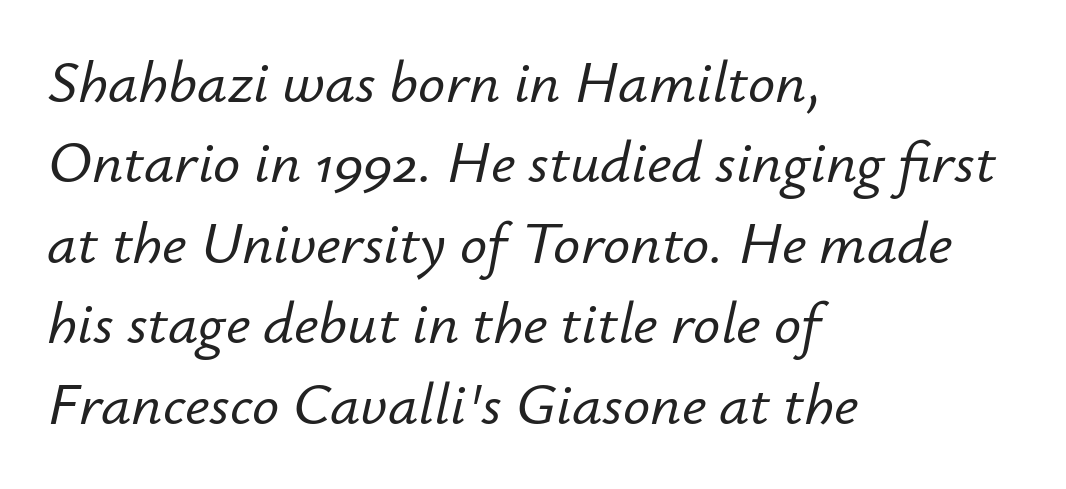
Q: Is the text italic (slanted)? A: Yes, it leans right by about 12 degrees.
Q: Is the text underlined? A: No.
Q: How is the paragraph aligned? A: Left-aligned.
Q: Is the spacing between letters normal or unusually wide? A: Normal.
Q: Is the spacing between lines tight, normal or loose? A: Normal.
Q: Width (condensed, normal, or wide)? A: Normal.
Q: Stroke contrast? A: Low.
Q: x-height? A: Small.
Q: Monospaced? A: No.
